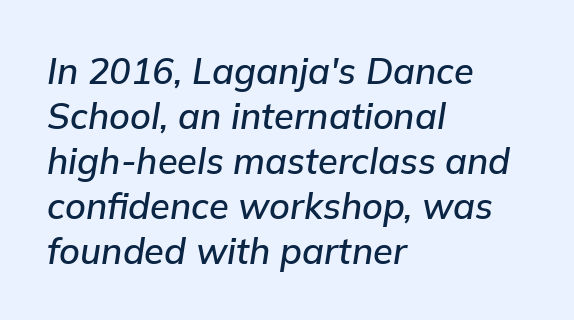
The image shows 36 px text type, italic (leaning right); set left-aligned, normal line spacing (1.25x), normal letter spacing, not underlined; low stroke contrast and a medium x-height.
